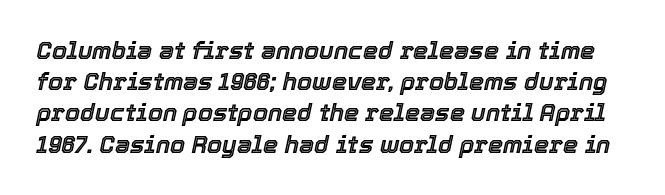
Q: Is the text italic (slanted)? A: Yes, it leans right by about 12 degrees.
Q: Is the text underlined? A: No.
Q: Is the spacing between letters normal or unusually wide? A: Normal.
Q: Is the spacing between lines tight, normal or loose? A: Normal.
